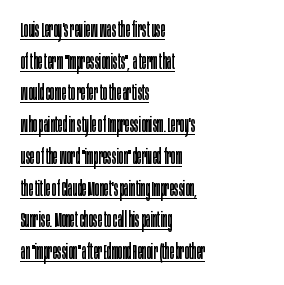
The weight tops out at a normal text grade. Which margin do the lines hug? The left one — the right edge is uneven. Looks like someone drew a line under every word here. This sample uses plain, unmodified letter spacing. This is roman type, the default non-slanted kind.
